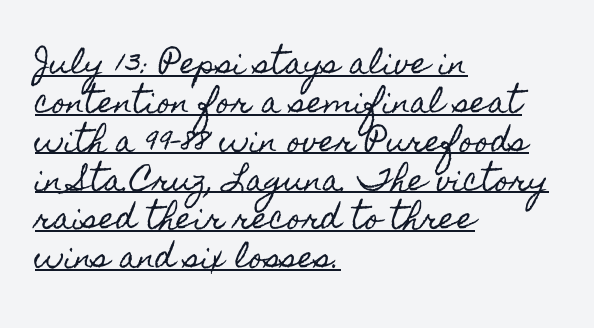
{"width": "condensed", "x_height": "small", "monospaced": "no", "underline": "yes", "align": "left", "line_spacing": "normal", "line_spacing_ratio": 1.34, "letter_spacing": "normal", "letter_spacing_em": 0.0, "glyph_px": 29}
